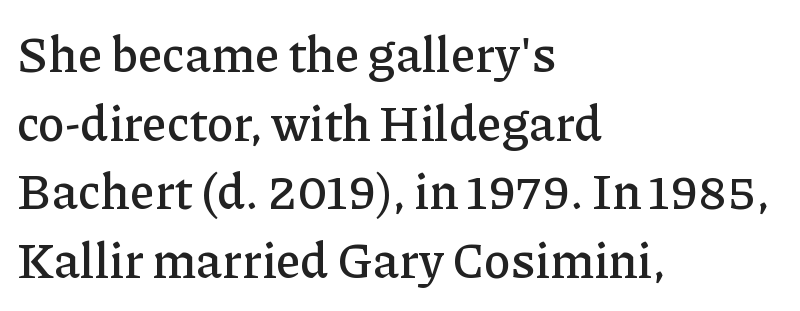
The image shows 49 px serif type, upright; set left-aligned, normal line spacing (1.4x), normal letter spacing, not underlined; low stroke contrast and a medium x-height.
